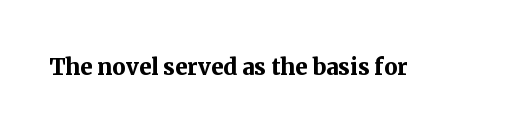
The image shows 30 px semibold serif type, upright; set normal letter spacing, not underlined; medium stroke contrast and a medium x-height.
